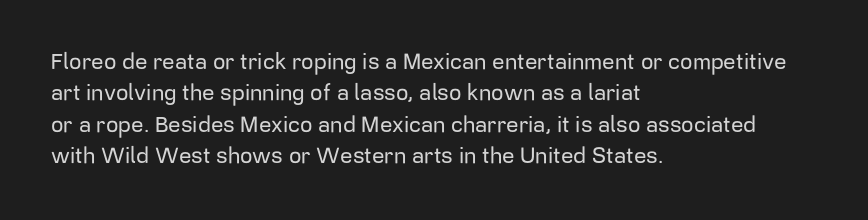
Quick note: underline off. Interline gaps are of average width in this sample. Notice how the stems are strictly vertical — no italics here. How are the letters spaced? Ordinarily, with no added tracking. The lines are quadded left.
